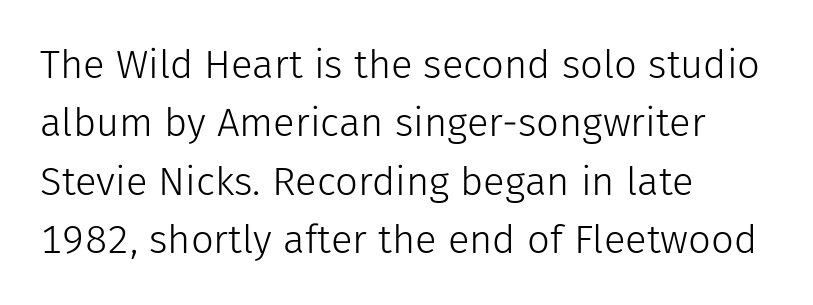
Every character sits straight up, as roman type does. The face used here is proportionally spaced, like ordinary book or web type. Weight class: somewhere from thin through regular. Does the leading feel generous? No, just average.
